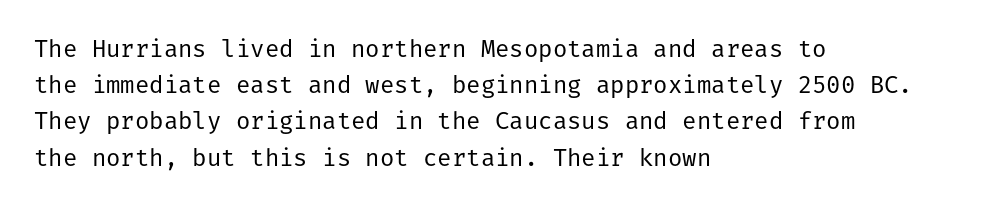
Q: Is the text bold? A: No.
Q: Is the text italic (slanted)? A: No, it is upright.
Q: Is the text underlined? A: No.
Q: How is the paragraph aligned? A: Left-aligned.
Q: Is the spacing between letters normal or unusually wide? A: Normal.
Q: Is the spacing between lines tight, normal or loose? A: Normal.
